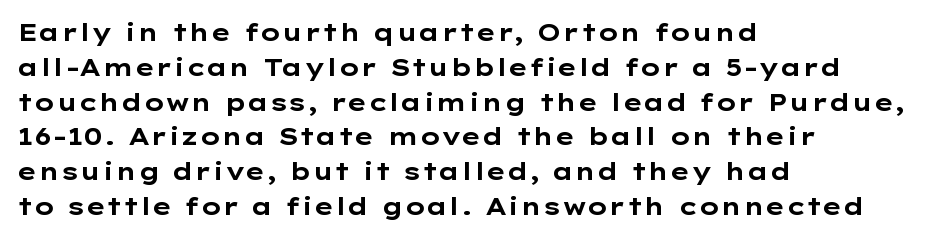
Nope, not italic — everything's standing straight. The passage shown has conventional tracking throughout. Bold? Absolutely — the strokes are thick and heavy. If you drew a ruler down the left edge, every line would touch it. The gap between lines stays unmarked. Horizontal bands of white between lines are of average thickness.
